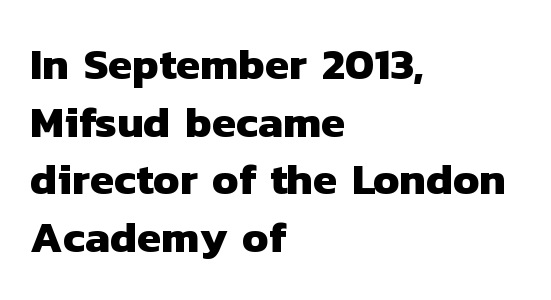
Unlike a traditional serif, this face leaves its strokes unadorned. Students, note that the glyphs here touch the page at normal intervals. Whoever set this chose a conventional vertical rhythm. Which margin do the lines hug? The left one — the right edge is uneven. Each letter keeps its own natural width here, so spacing adapts to shape.
